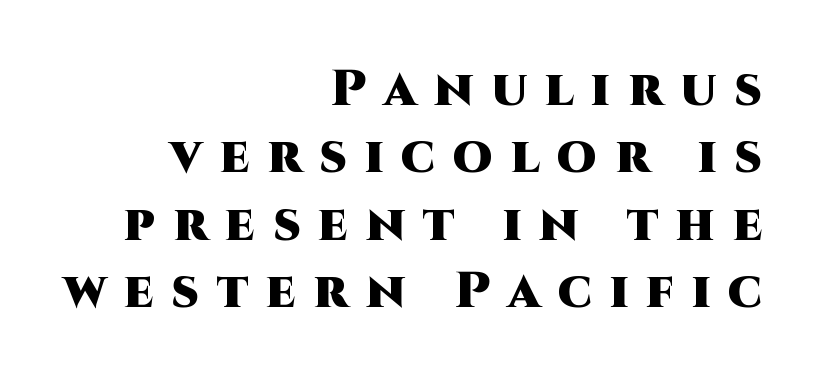
The face used here is proportionally spaced, like ordinary book or web type. Compared with typical body copy, the letter spacing here is much looser. The vertical gap from one line to the next is medium. No word sits above an underline. A full-strength bold gives these letters their thick strokes.
